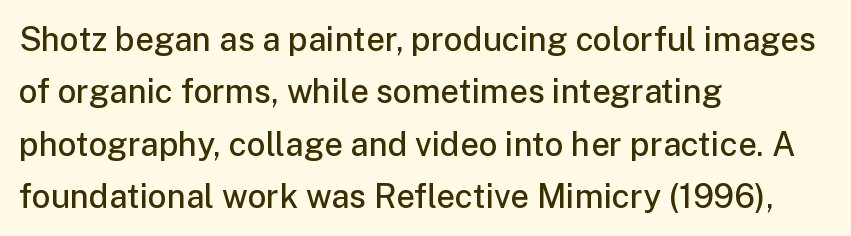
Compared with typical body copy, the letter spacing here is the same. Do the letters lean? They stand straight. Each line starts at the same left margin while the right side varies. Underlining? Definitely not there. A sans-serif font was chosen for this passage.
